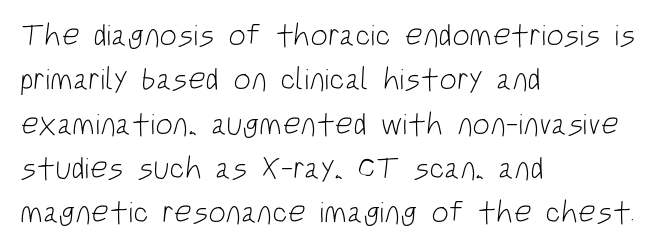
Q: Is the text bold? A: No.
Q: Is the typeface a serif or a sans-serif typeface? A: Sans-serif.
Q: Is the text underlined? A: No.
Q: How is the paragraph aligned? A: Left-aligned.
Q: Is the spacing between letters normal or unusually wide? A: Normal.
Q: Is the spacing between lines tight, normal or loose? A: Normal.
Q: Width (condensed, normal, or wide)? A: Condensed.
Q: Stroke contrast? A: Low.
Q: x-height? A: Large.
Q: Monospaced? A: No.
